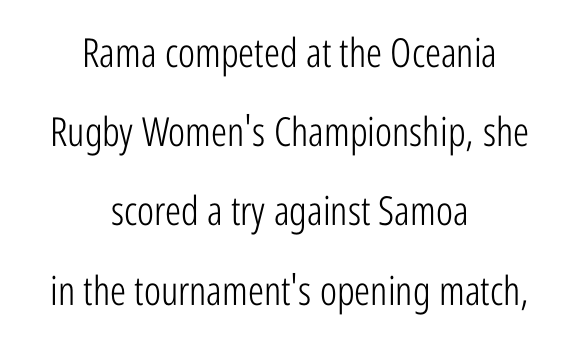
{"serif": "no", "italic": "no", "bold": "no", "weight": "light", "width": "condensed", "stroke_contrast": "low", "x_height": "medium", "monospaced": "no", "underline": "no", "align": "center", "line_spacing": "loose", "line_spacing_ratio": 1.98, "letter_spacing": "normal", "letter_spacing_em": 0.0, "glyph_px": 40}
